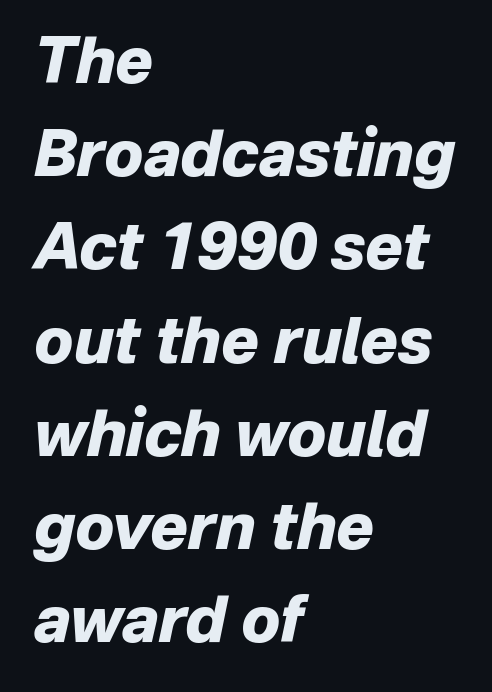
Q: Is the text bold? A: Yes.
Q: Is the text italic (slanted)? A: Yes, it leans right by about 12 degrees.
Q: Is the text underlined? A: No.
Q: How is the paragraph aligned? A: Left-aligned.
Q: Is the spacing between letters normal or unusually wide? A: Normal.
Q: Is the spacing between lines tight, normal or loose? A: Normal.
Q: Width (condensed, normal, or wide)? A: Normal.
Q: Stroke contrast? A: Low.
Q: x-height? A: Medium.
Q: Monospaced? A: No.
